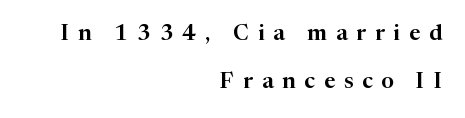
Q: Is the text italic (slanted)? A: No, it is upright.
Q: Is the text underlined? A: No.
Q: How is the paragraph aligned? A: Right-aligned.
Q: Is the spacing between letters normal or unusually wide? A: Unusually wide.
Q: Is the spacing between lines tight, normal or loose? A: Loose.
